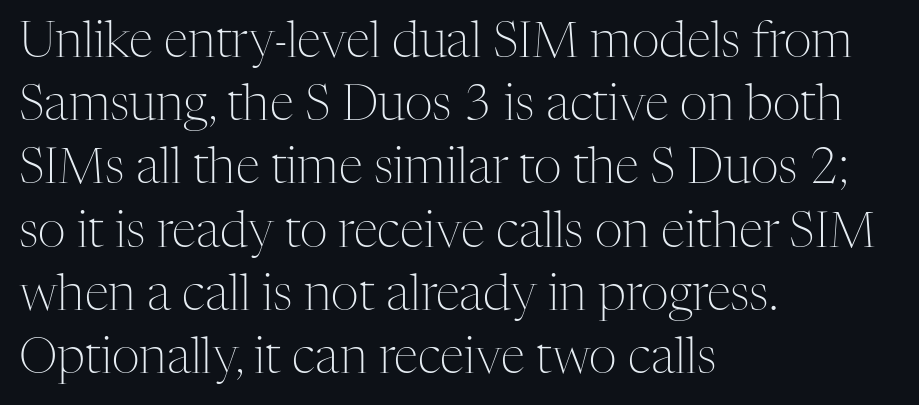
Q: Is the text bold? A: No.
Q: Is the text italic (slanted)? A: No, it is upright.
Q: Is the typeface a serif or a sans-serif typeface? A: Serif.
Q: Is the text underlined? A: No.
Q: How is the paragraph aligned? A: Left-aligned.
Q: Is the spacing between letters normal or unusually wide? A: Normal.
Q: Is the spacing between lines tight, normal or loose? A: Normal.
Q: Width (condensed, normal, or wide)? A: Normal.
Q: Stroke contrast? A: Medium.
Q: x-height? A: Medium.
Q: Monospaced? A: No.
